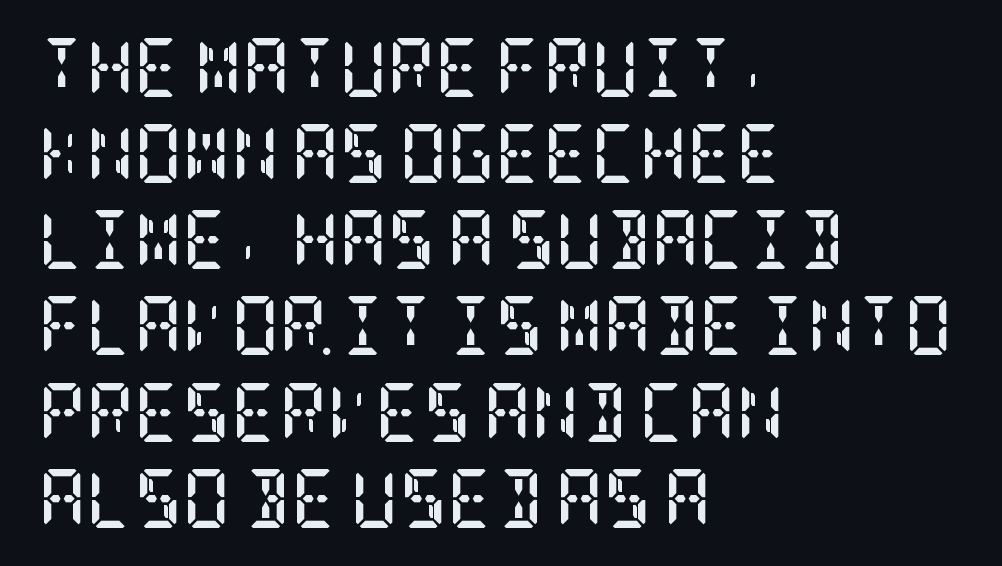
Q: Is the text bold? A: Yes.
Q: Is the text italic (slanted)? A: No, it is upright.
Q: Is the typeface a serif or a sans-serif typeface? A: Serif.
Q: Is the text underlined? A: No.
Q: How is the paragraph aligned? A: Left-aligned.
Q: Is the spacing between letters normal or unusually wide? A: Normal.
Q: Is the spacing between lines tight, normal or loose? A: Normal.
Q: Width (condensed, normal, or wide)? A: Condensed.
Q: Stroke contrast? A: Low.
Q: x-height? A: Large.
